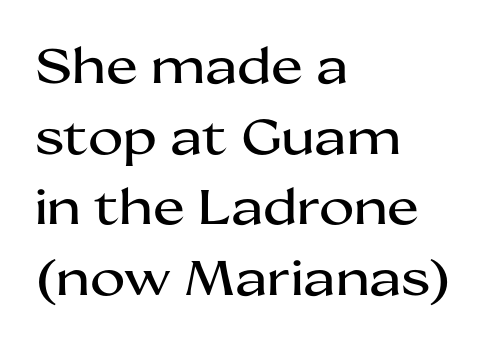
Q: Is the text italic (slanted)? A: No, it is upright.
Q: Is the text underlined? A: No.
Q: How is the paragraph aligned? A: Left-aligned.
Q: Is the spacing between letters normal or unusually wide? A: Normal.
Q: Is the spacing between lines tight, normal or loose? A: Normal.
Q: Width (condensed, normal, or wide)? A: Wide.
Q: Stroke contrast? A: Medium.
Q: x-height? A: Medium.
Q: Monospaced? A: No.
